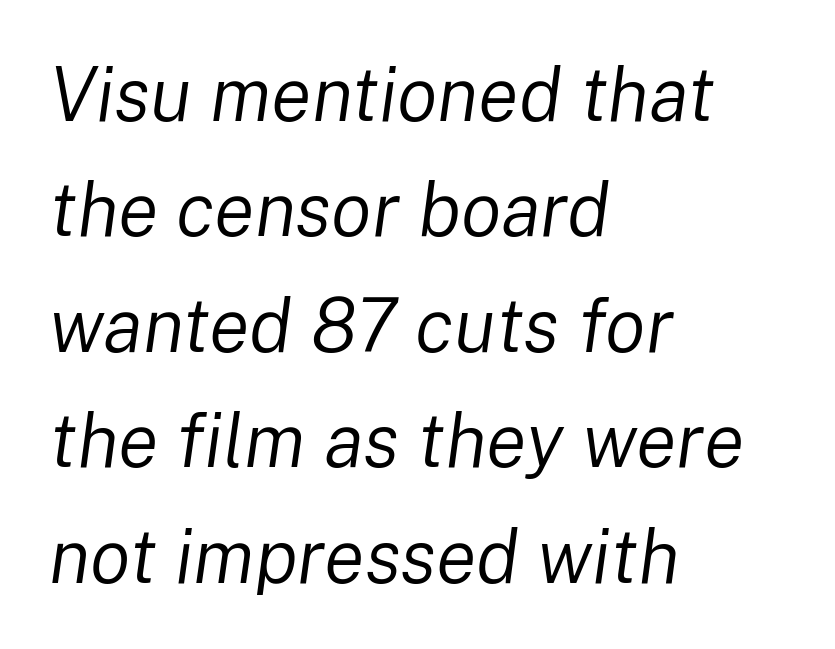
This rendering uses left alignment, leaving the right contour irregular. Evenly set lines give the paragraph a standard silhouette. Nobody touched the tracking dial on this one. Does the lettering tilt? It does — this is italic. Weight: regular or lighter. A clean baseline with only descenders dipping below it.
